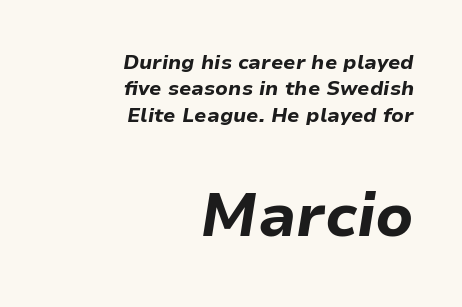
{"italic": "yes", "lean": "right", "slant_degrees": 9, "bold": "yes", "weight": "bold", "width": "normal", "stroke_contrast": "low", "x_height": "medium", "monospaced": "no", "underline": "no", "align": "right", "line_spacing": "normal", "line_spacing_ratio": 1.32, "letter_spacing": "normal", "letter_spacing_em": 0.0, "larger_block": "second", "size_ratio": 3.0, "glyph_px": 60}
